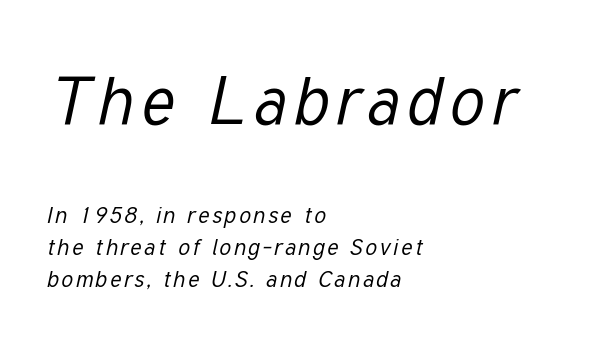
Q: Is the text bold? A: No.
Q: Is the text italic (slanted)? A: Yes, it leans right by about 12 degrees.
Q: Is the text underlined? A: No.
Q: How is the paragraph aligned? A: Left-aligned.
Q: Is the spacing between lines tight, normal or loose? A: Normal.
Q: Which block of text is set in a larger size, the first (top) or the second (bottom)? A: The first (top) one.
Q: Width (condensed, normal, or wide)? A: Condensed.
Q: Stroke contrast? A: Low.
Q: x-height? A: Medium.
Q: Monospaced? A: No.
